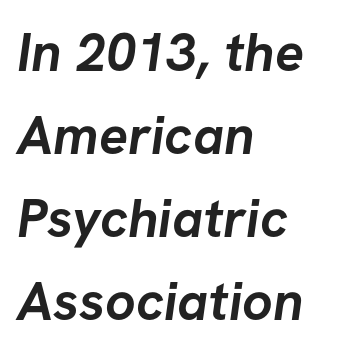
The image shows 54 px semibold sans-serif type; set left-aligned, normal line spacing (1.54x), normal letter spacing, not underlined; low stroke contrast and a medium x-height.
